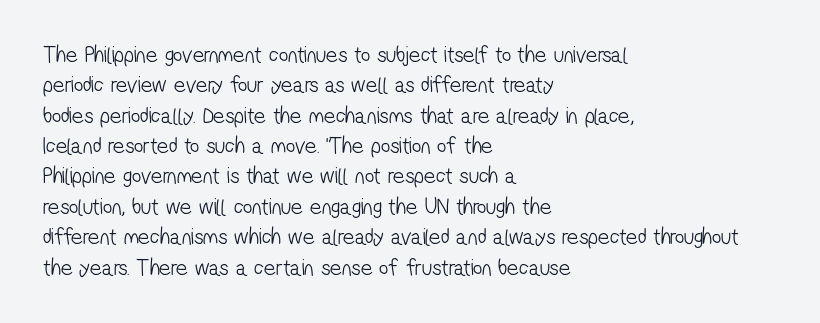
The image shows 23 px text type; set left-aligned, normal line spacing (1.32x), normal letter spacing, not underlined.
